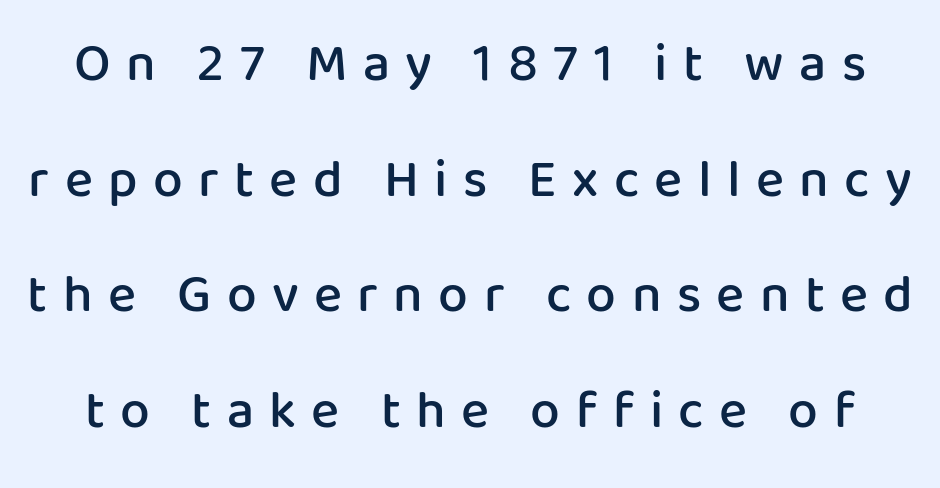
{"serif": "no", "italic": "no", "bold": "semi", "weight": "semibold", "width": "normal", "stroke_contrast": "low", "x_height": "medium", "monospaced": "no", "underline": "no", "line_spacing": "loose", "line_spacing_ratio": 2.18, "letter_spacing": "wide", "letter_spacing_em": 0.29, "glyph_px": 53}
